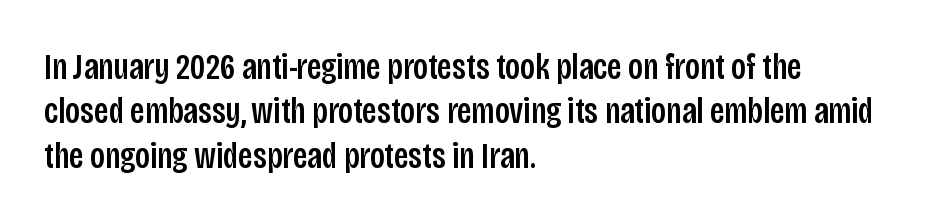
Q: Is the text italic (slanted)? A: No, it is upright.
Q: Is the typeface a serif or a sans-serif typeface? A: Sans-serif.
Q: Is the text underlined? A: No.
Q: How is the paragraph aligned? A: Left-aligned.
Q: Is the spacing between letters normal or unusually wide? A: Normal.
Q: Width (condensed, normal, or wide)? A: Condensed.
Q: Stroke contrast? A: Low.
Q: x-height? A: Large.
Q: Monospaced? A: No.
